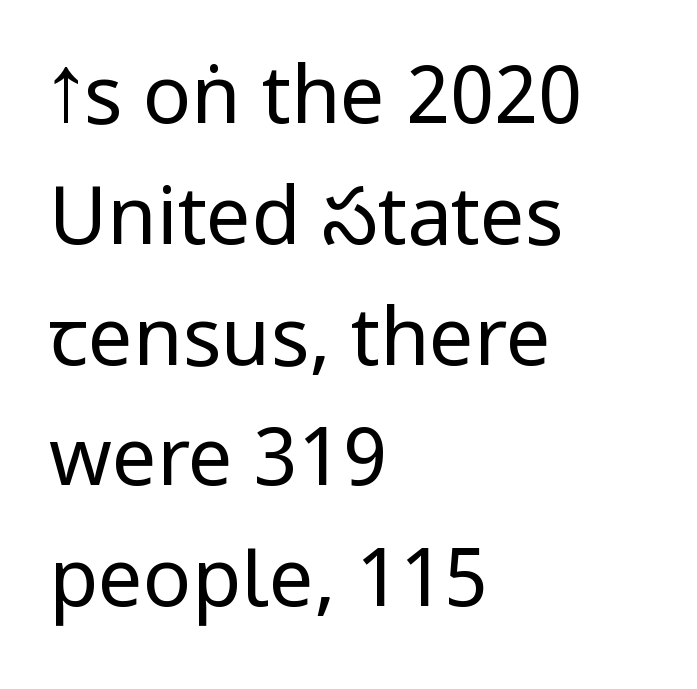
Ink coverage per letter is moderate at most. When letters stand straight like this, we call the style roman or upright. The rendering uses a moderate line-height, typical for paragraphs. In terms of letterform style, serifs are entirely absent. The paragraph has a hard left edge and a soft right edge. Is the letter spacing exaggerated? No — it looks like the ordinary default.
